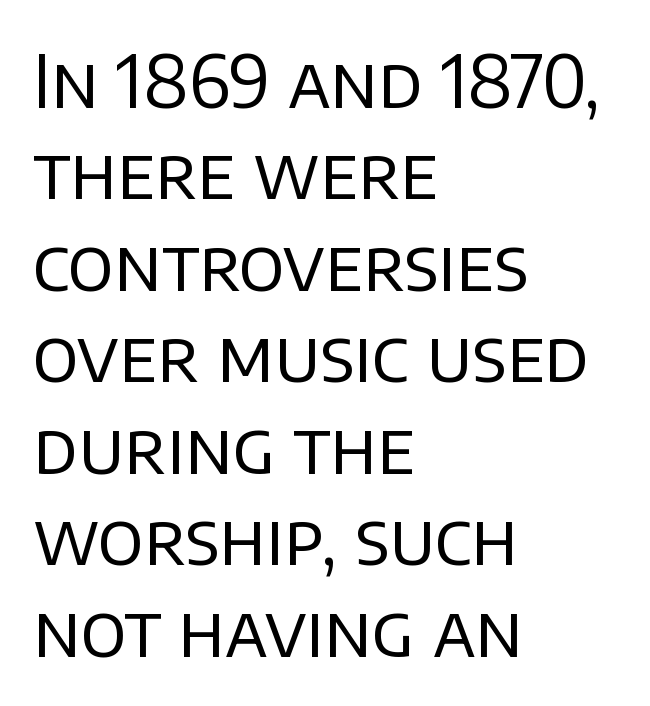
Q: Is the text bold? A: No.
Q: Is the text italic (slanted)? A: No, it is upright.
Q: Is the typeface a serif or a sans-serif typeface? A: Sans-serif.
Q: Is the text underlined? A: No.
Q: How is the paragraph aligned? A: Left-aligned.
Q: Is the spacing between letters normal or unusually wide? A: Normal.
Q: Is the spacing between lines tight, normal or loose? A: Normal.
Q: Width (condensed, normal, or wide)? A: Normal.
Q: Stroke contrast? A: Low.
Q: x-height? A: Large.
Q: Monospaced? A: No.
